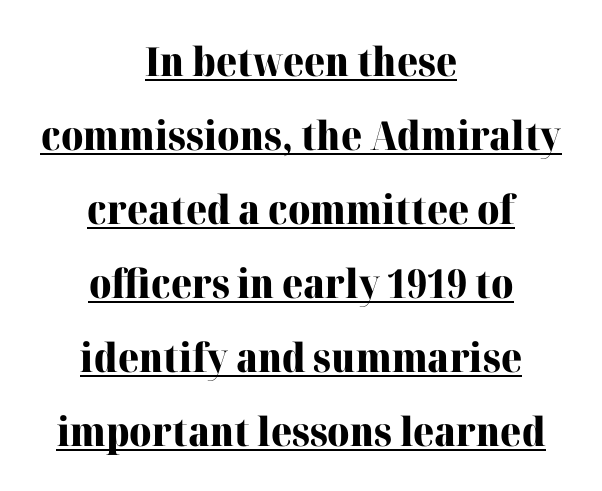
{"serif": "yes", "italic": "no", "bold": "yes", "weight": "heavy", "width": "normal", "stroke_contrast": "high", "x_height": "medium", "monospaced": "no", "underline": "yes", "align": "center", "line_spacing_ratio": 1.85, "letter_spacing": "normal", "letter_spacing_em": 0.0, "glyph_px": 40}
